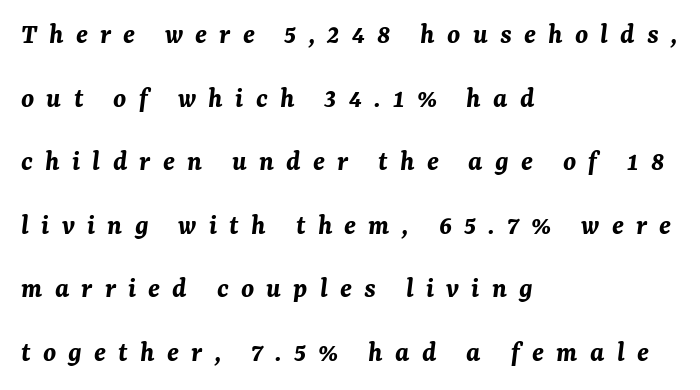
Q: Is the text bold? A: Yes.
Q: Is the text italic (slanted)? A: Yes, it leans right by about 7 degrees.
Q: Is the text underlined? A: No.
Q: How is the paragraph aligned? A: Left-aligned.
Q: Is the spacing between letters normal or unusually wide? A: Unusually wide.
Q: Is the spacing between lines tight, normal or loose? A: Loose.
Q: Width (condensed, normal, or wide)? A: Normal.
Q: Stroke contrast? A: Medium.
Q: x-height? A: Medium.
Q: Monospaced? A: No.
